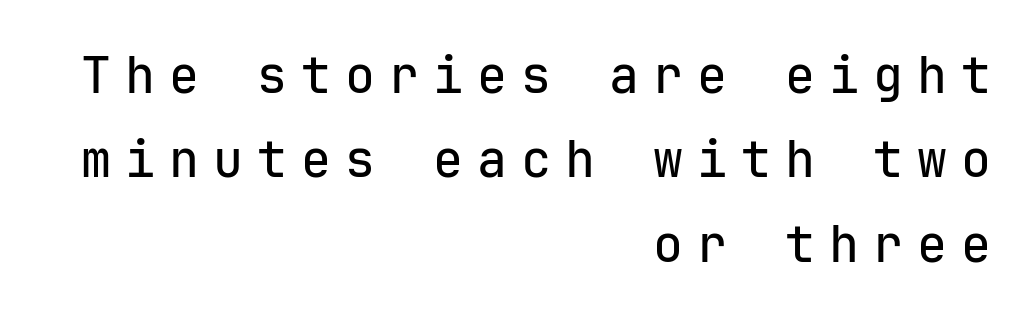
{"serif": "no", "italic": "no", "width": "normal", "stroke_contrast": "low", "x_height": "medium", "monospaced": "yes", "underline": "no", "align": "right", "line_spacing": "normal", "line_spacing_ratio": 1.69, "letter_spacing": "wide", "letter_spacing_em": 0.28, "glyph_px": 50}
